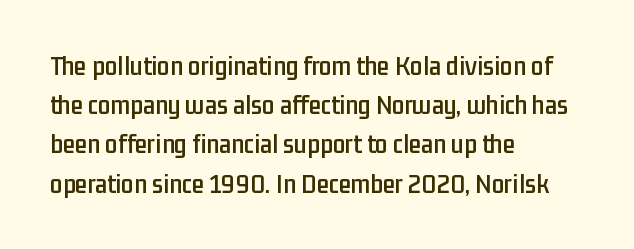
Q: Is the text italic (slanted)? A: No, it is upright.
Q: Is the typeface a serif or a sans-serif typeface? A: Sans-serif.
Q: Is the text underlined? A: No.
Q: How is the paragraph aligned? A: Left-aligned.
Q: Is the spacing between letters normal or unusually wide? A: Normal.
Q: Is the spacing between lines tight, normal or loose? A: Normal.
Q: Width (condensed, normal, or wide)? A: Condensed.
Q: Stroke contrast? A: Low.
Q: x-height? A: Medium.
Q: Monospaced? A: No.
